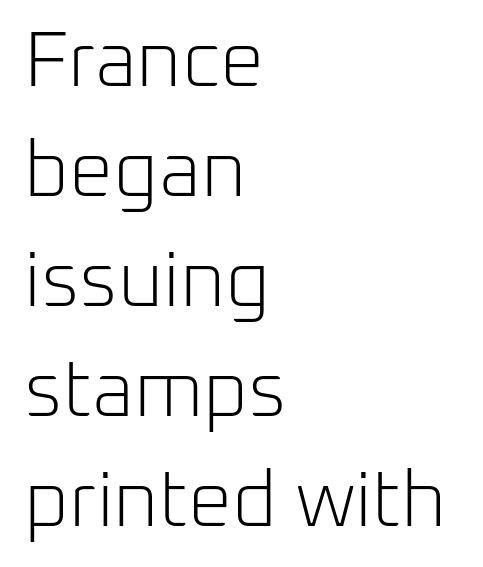
{"serif": "no", "italic": "no", "bold": "no", "weight": "light", "width": "normal", "stroke_contrast": "low", "x_height": "medium", "monospaced": "no", "underline": "no", "align": "left", "line_spacing": "normal", "line_spacing_ratio": 1.41, "letter_spacing": "normal", "letter_spacing_em": 0.0, "glyph_px": 78}
